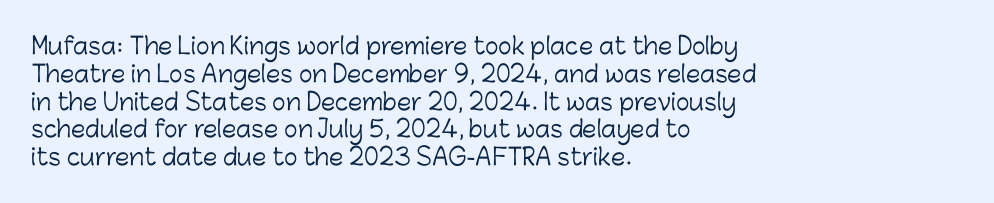
{"italic": "no", "bold": "no", "underline": "no", "align": "left", "line_spacing_ratio": 1.21, "letter_spacing": "normal", "letter_spacing_em": 0.0, "glyph_px": 23}
